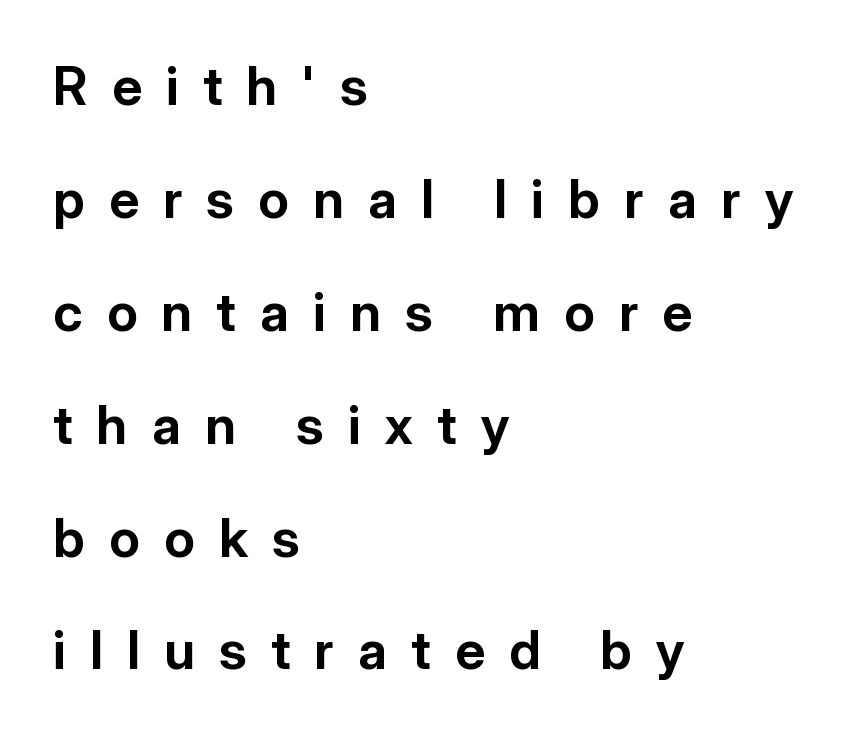
{"serif": "no", "italic": "no", "bold": "yes", "weight": "bold", "width": "normal", "stroke_contrast": "low", "x_height": "medium", "monospaced": "no", "underline": "no", "align": "left", "line_spacing": "loose", "line_spacing_ratio": 2.13, "letter_spacing": "wide", "letter_spacing_em": 0.46, "glyph_px": 53}
